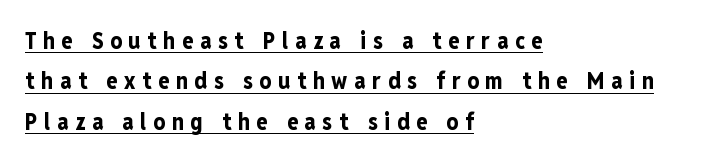
Q: Is the text bold? A: Yes.
Q: Is the text italic (slanted)? A: No, it is upright.
Q: Is the text underlined? A: Yes.
Q: How is the paragraph aligned? A: Left-aligned.
Q: Is the spacing between letters normal or unusually wide? A: Unusually wide.
